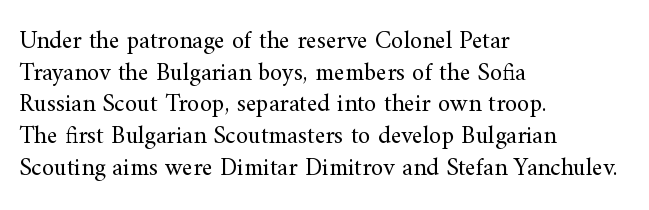
{"italic": "no", "bold": "no", "underline": "no", "align": "left", "line_spacing": "normal", "line_spacing_ratio": 1.27, "letter_spacing": "normal", "letter_spacing_em": 0.0, "glyph_px": 25}
